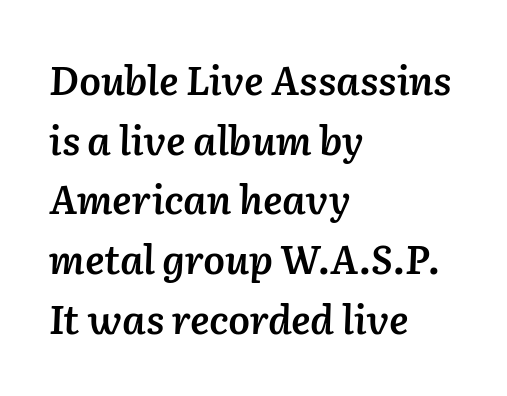
Q: Is the text bold? A: Semi-bold.
Q: Is the text italic (slanted)? A: Yes, it leans right by about 2 degrees.
Q: Is the text underlined? A: No.
Q: How is the paragraph aligned? A: Left-aligned.
Q: Is the spacing between letters normal or unusually wide? A: Normal.
Q: Is the spacing between lines tight, normal or loose? A: Normal.
Q: Width (condensed, normal, or wide)? A: Normal.
Q: Stroke contrast? A: Low.
Q: x-height? A: Medium.
Q: Monospaced? A: No.
